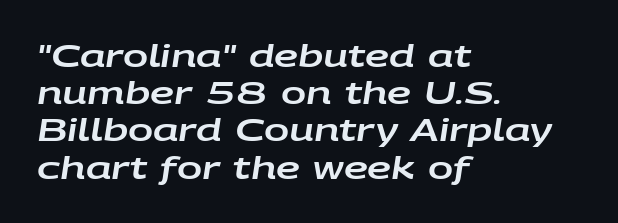
{"italic": "yes", "lean": "right", "slant_degrees": 9, "width": "wide", "stroke_contrast": "low", "x_height": "large", "monospaced": "no", "underline": "no", "align": "left", "line_spacing_ratio": 1.24, "letter_spacing": "normal", "letter_spacing_em": 0.0, "glyph_px": 30}
